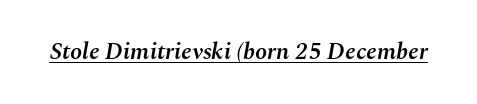
{"italic": "yes", "lean": "right", "slant_degrees": 10, "bold": "semi", "underline": "yes", "letter_spacing": "normal", "letter_spacing_em": 0.0, "glyph_px": 24}
